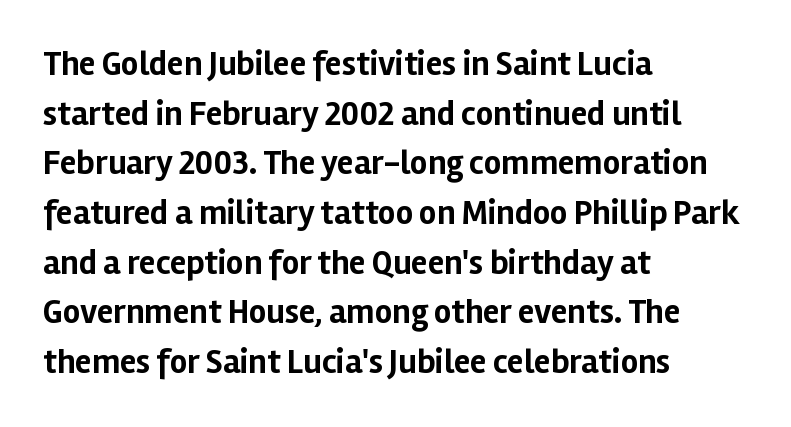
The image shows 34 px bold sans-serif type, upright; set left-aligned, normal line spacing (1.46x), normal letter spacing, not underlined; low stroke contrast and a medium x-height.
